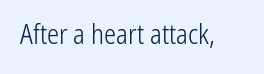
Has an underline been added? It has not. The type is set solid horizontally, with unmodified tracking. The characters are drawn with everyday or finer stroke widths. Every character sits straight up, as roman type does.
